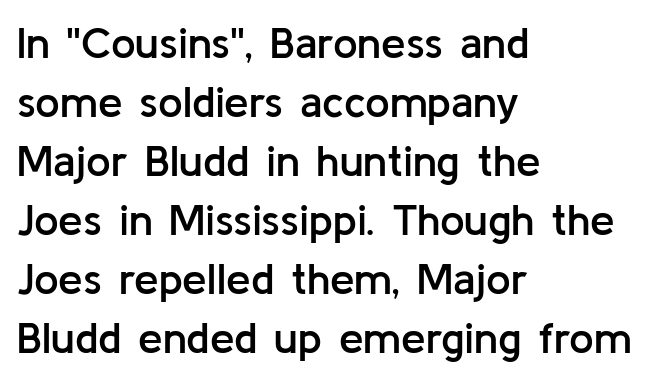
The image shows 44 px semibold sans-serif type, upright; set left-aligned, normal line spacing (1.34x), normal letter spacing, not underlined; low stroke contrast and a medium x-height.
